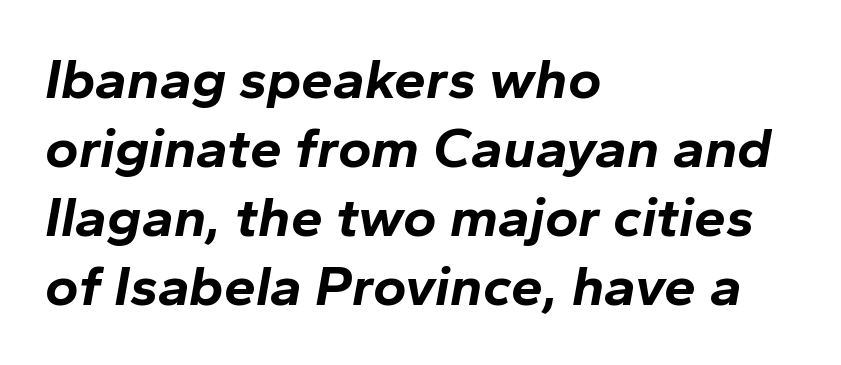
Q: Is the text bold? A: Yes.
Q: Is the text italic (slanted)? A: Yes, it leans right by about 10 degrees.
Q: Is the text underlined? A: No.
Q: How is the paragraph aligned? A: Left-aligned.
Q: Is the spacing between letters normal or unusually wide? A: Normal.
Q: Width (condensed, normal, or wide)? A: Normal.
Q: Stroke contrast? A: Low.
Q: x-height? A: Medium.
Q: Monospaced? A: No.
